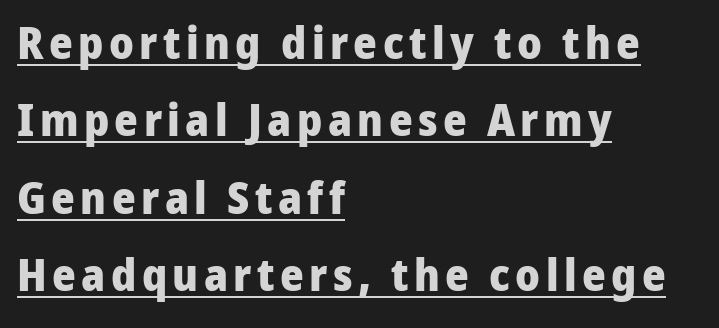
The image shows 45 px heavy sans-serif type, upright; set left-aligned, line spacing 1.72x, underlined; low stroke contrast and a medium x-height.
